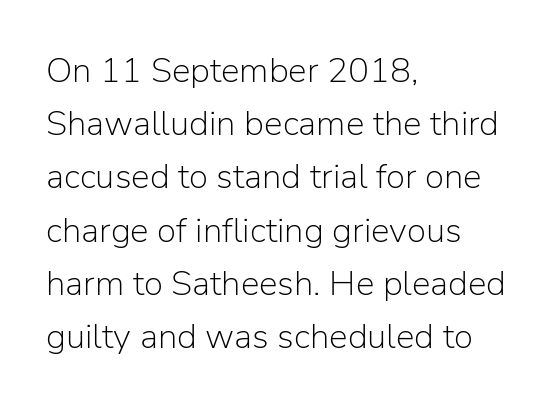
The image shows 35 px light sans-serif type, upright; set left-aligned, normal line spacing (1.52x), normal letter spacing, not underlined; low stroke contrast and a medium x-height.
